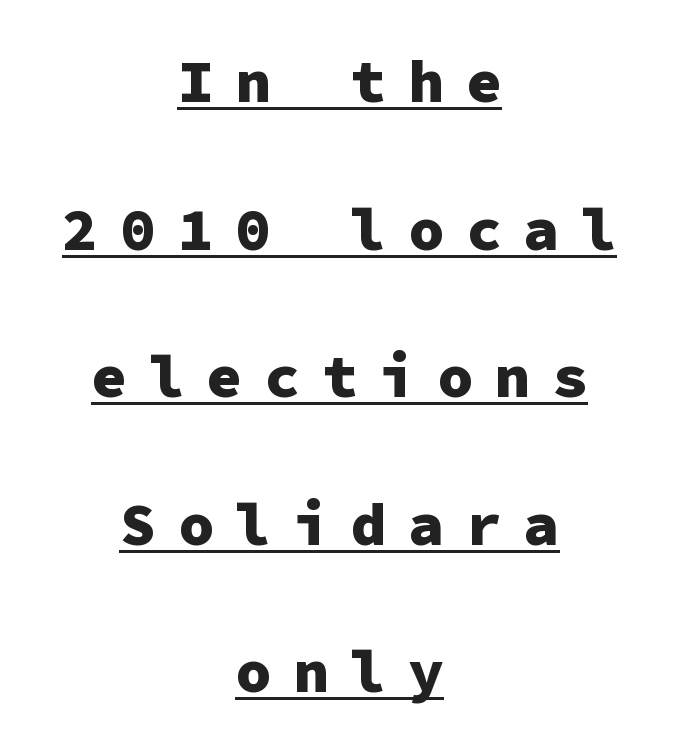
Q: Is the text bold? A: Yes.
Q: Is the text italic (slanted)? A: No, it is upright.
Q: Is the typeface a serif or a sans-serif typeface? A: Sans-serif.
Q: Is the text underlined? A: Yes.
Q: How is the paragraph aligned? A: Centered.
Q: Is the spacing between letters normal or unusually wide? A: Unusually wide.
Q: Is the spacing between lines tight, normal or loose? A: Loose.
Q: Width (condensed, normal, or wide)? A: Normal.
Q: Stroke contrast? A: Low.
Q: x-height? A: Medium.
Q: Monospaced? A: Yes.
